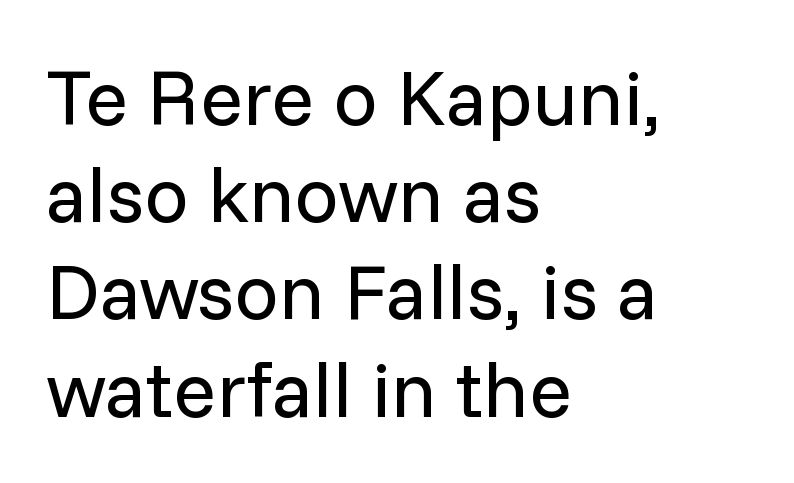
{"serif": "no", "italic": "no", "bold": "no", "weight": "regular", "width": "normal", "stroke_contrast": "low", "x_height": "medium", "monospaced": "no", "underline": "no", "align": "left", "line_spacing_ratio": 1.23, "letter_spacing": "normal", "letter_spacing_em": 0.0, "glyph_px": 79}
